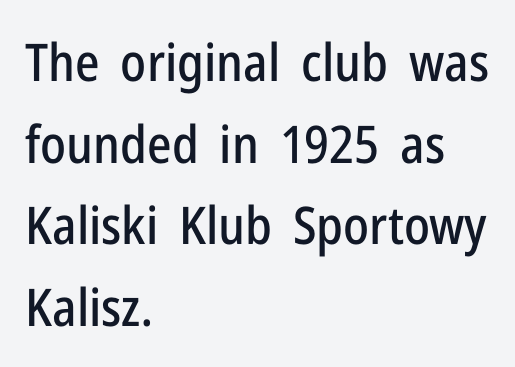
The image shows 52 px condensed sans-serif type, upright; set left-aligned, normal line spacing (1.57x), normal letter spacing, not underlined; low stroke contrast and a medium x-height.
